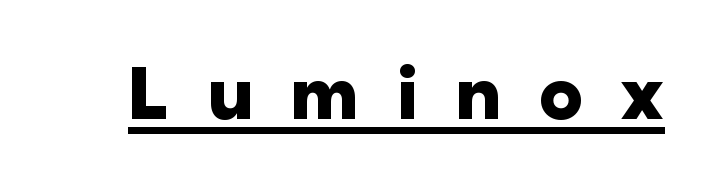
Q: Is the text bold? A: Yes.
Q: Is the text italic (slanted)? A: No, it is upright.
Q: Is the typeface a serif or a sans-serif typeface? A: Sans-serif.
Q: Is the text underlined? A: Yes.
Q: Is the spacing between letters normal or unusually wide? A: Unusually wide.
Q: Width (condensed, normal, or wide)? A: Normal.
Q: Stroke contrast? A: Low.
Q: x-height? A: Medium.
Q: Monospaced? A: No.
